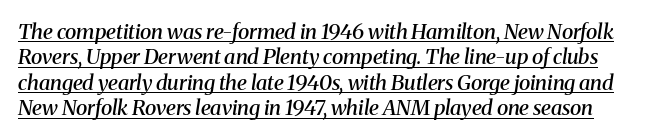
The face used here has a pronounced slope to its letters. Tracking value appears to be zero — textbook default spacing. Underlining? Definitely there. Semibold letterforms, between regular and bold.
